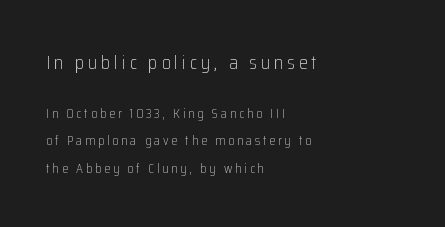
The font sits on the lighter half of the weight spectrum, regular included. Do the letters lean? They stand straight. This block would shrink considerably if given ordinary leading; it's expanded now. Visually, the top section dominates because its glyphs are scaled up. Anything drawn beneath the words? Only blank space.
